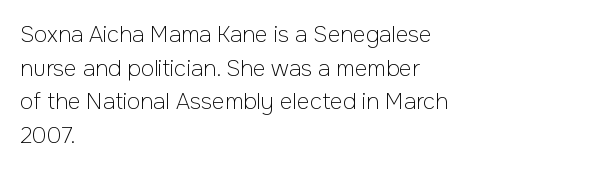
Unbolded letterforms with no extra heft. The letterforms sit shoulder to shoulder at normal distance. Line spacing here is normal. Glance below the letters and you will spot only blank space. Visually the block forms a straight wall on the left and a jagged coastline on the right.
